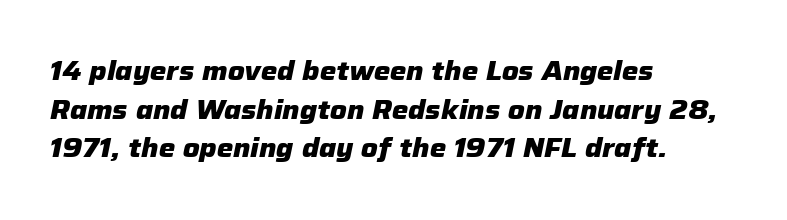
On the weight axis this lands at bold, roughly 700. These lines are set flush left with a ragged right edge. The passage shown stacks its lines at a standard gap. Nobody drew a line under any word here.
